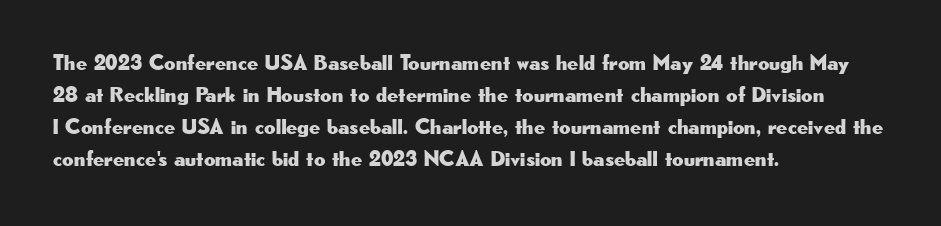
{"italic": "no", "underline": "no", "align": "left", "line_spacing": "normal", "line_spacing_ratio": 1.46, "letter_spacing": "normal", "letter_spacing_em": 0.0, "glyph_px": 22}
